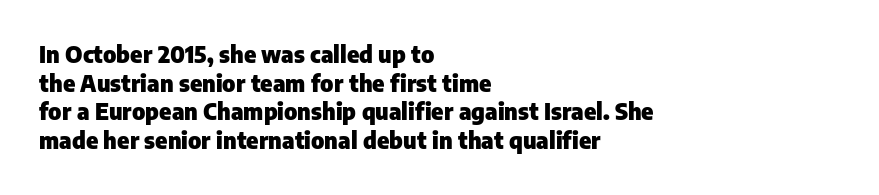
The image shows 23 px bold type, upright; set left-aligned, normal line spacing (1.25x), normal letter spacing, not underlined.
